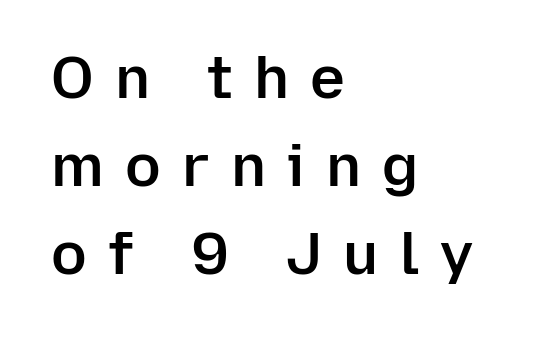
{"serif": "no", "italic": "no", "bold": "semi", "weight": "semibold", "width": "normal", "stroke_contrast": "low", "x_height": "medium", "monospaced": "no", "underline": "no", "align": "left", "line_spacing": "normal", "line_spacing_ratio": 1.49, "letter_spacing": "wide", "letter_spacing_em": 0.36, "glyph_px": 59}
